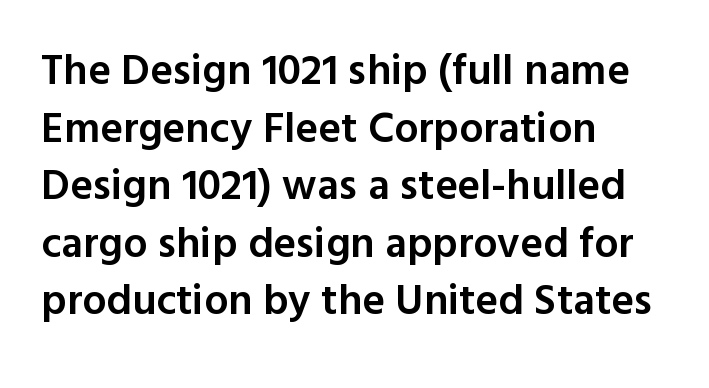
Every row of glyphs begins at an identical x-position on the left. Quick note: not italic, upright. The type is set solid horizontally, with unmodified tracking. The zone under the glyphs is completely vacant.
